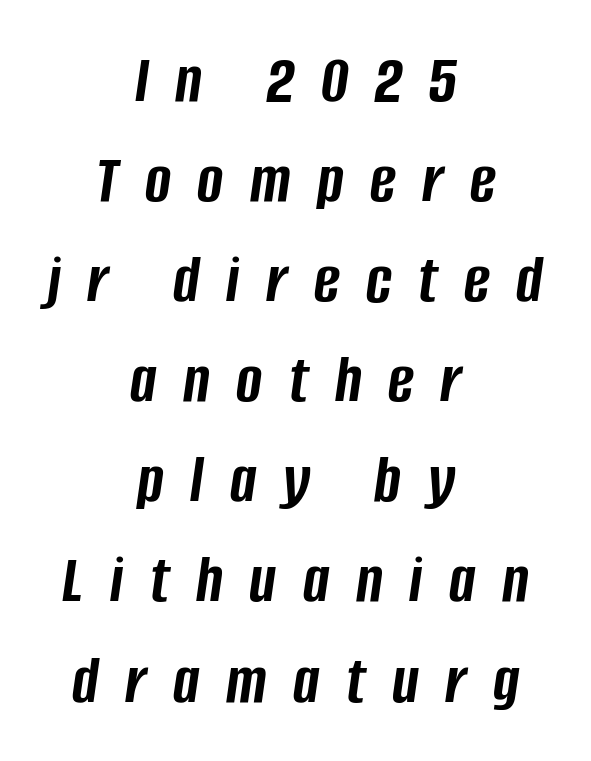
{"italic": "yes", "lean": "right", "slant_degrees": 8, "bold": "yes", "weight": "semibold", "width": "condensed", "stroke_contrast": "low", "x_height": "large", "monospaced": "no", "underline": "no", "align": "center", "line_spacing": "normal", "line_spacing_ratio": 1.43, "letter_spacing": "wide", "letter_spacing_em": 0.38, "glyph_px": 70}
